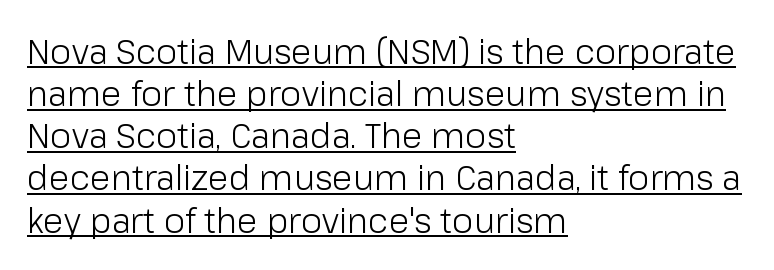
The image shows 34 px light sans-serif type, upright; set left-aligned, line spacing 1.24x, normal letter spacing, underlined; low stroke contrast and a medium x-height.
